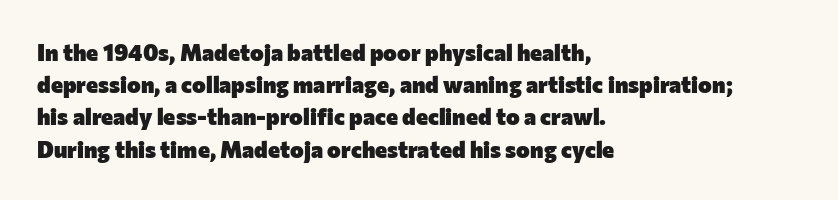
Teacher's note: observe the even left margin — that is flush-left alignment. Tracking here is standard; glyphs follow each other at the usual distance. Horizontal bands of white between lines are of average thickness. Is the type bold? Yes — the strokes are clearly thick and heavy. This is the regular roman posture of the typeface.
